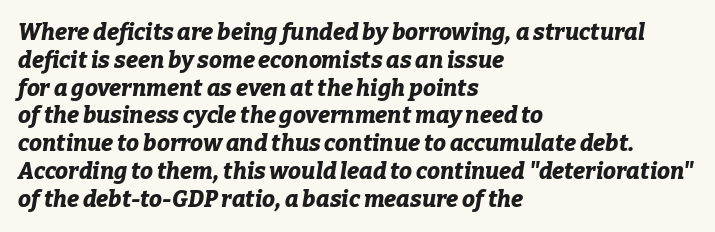
The image shows 23 px bold type, italic (leaning right); set left-aligned, line spacing 1.21x, normal letter spacing, not underlined.
